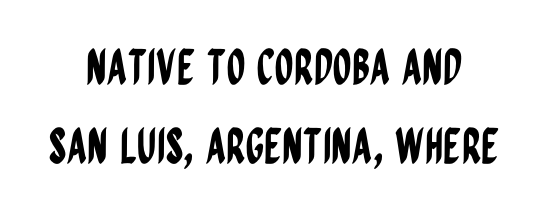
The block of text has a typical density, with ordinary space between rows. This sample uses plain, unmodified letter spacing. The designer went with a sans here, leaving each stem footless. The specimen omits any rule beneath the text block's lines. These lines are centered, leaving both edges ragged. Nope, not italic — everything's standing straight.
